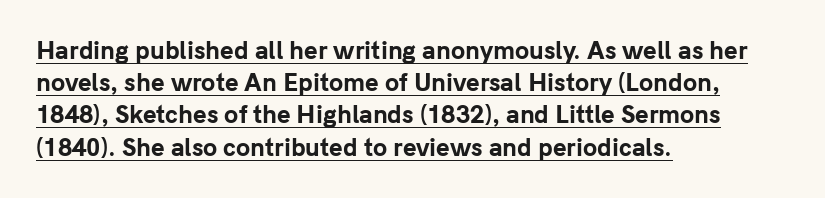
Q: Is the text bold? A: Yes.
Q: Is the text italic (slanted)? A: No, it is upright.
Q: Is the text underlined? A: Yes.
Q: How is the paragraph aligned? A: Left-aligned.
Q: Is the spacing between letters normal or unusually wide? A: Normal.
Q: Is the spacing between lines tight, normal or loose? A: Normal.
